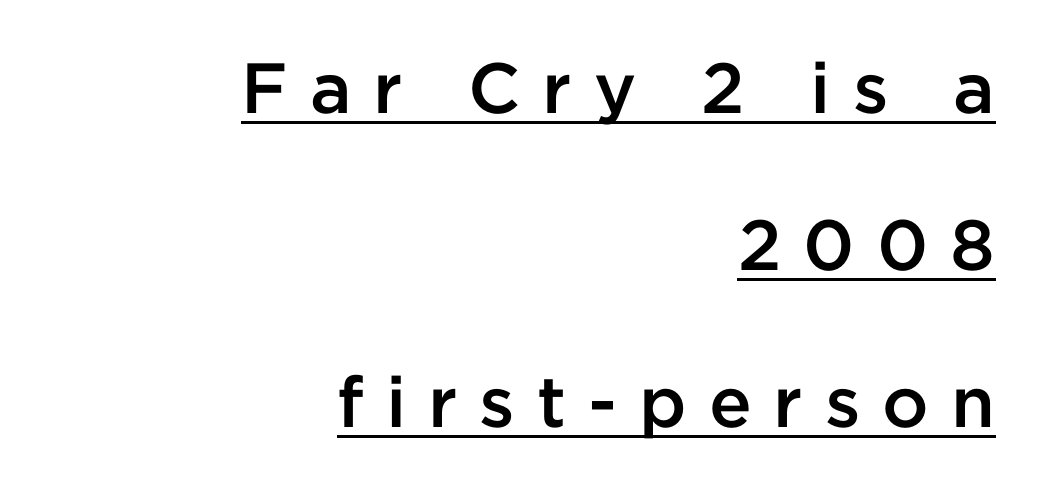
Q: Is the text bold? A: Semi-bold.
Q: Is the text italic (slanted)? A: No, it is upright.
Q: Is the typeface a serif or a sans-serif typeface? A: Sans-serif.
Q: Is the text underlined? A: Yes.
Q: How is the paragraph aligned? A: Right-aligned.
Q: Is the spacing between letters normal or unusually wide? A: Unusually wide.
Q: Is the spacing between lines tight, normal or loose? A: Loose.
Q: Width (condensed, normal, or wide)? A: Normal.
Q: Stroke contrast? A: Low.
Q: x-height? A: Medium.
Q: Monospaced? A: No.
